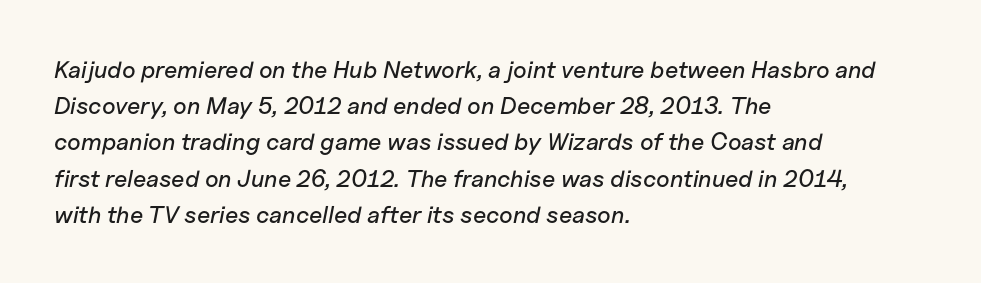
{"italic": "yes", "lean": "right", "slant_degrees": 11, "underline": "no", "align": "left", "line_spacing": "normal", "line_spacing_ratio": 1.51, "letter_spacing": "normal", "letter_spacing_em": 0.0, "glyph_px": 24}
